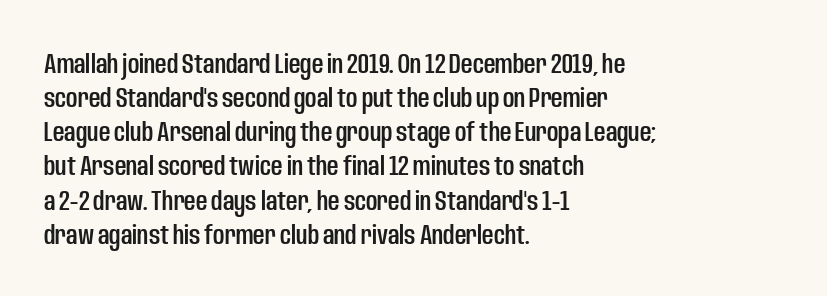
The image shows 28 px condensed sans-serif type, upright; set left-aligned, line spacing 1.22x, normal letter spacing, not underlined; low stroke contrast and a large x-height.
